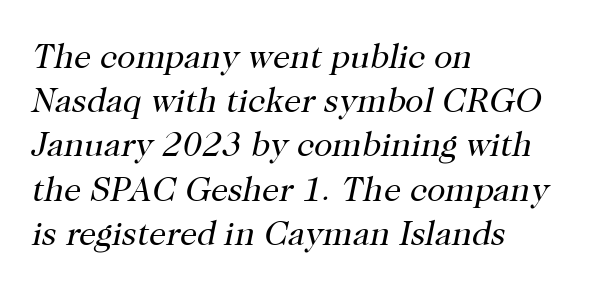
{"serif": "yes", "italic": "yes", "lean": "right", "slant_degrees": 12, "bold": "no", "weight": "regular", "width": "normal", "stroke_contrast": "high", "x_height": "medium", "monospaced": "no", "underline": "no", "align": "left", "line_spacing": "normal", "line_spacing_ratio": 1.3, "letter_spacing": "normal", "letter_spacing_em": 0.0, "glyph_px": 34}
